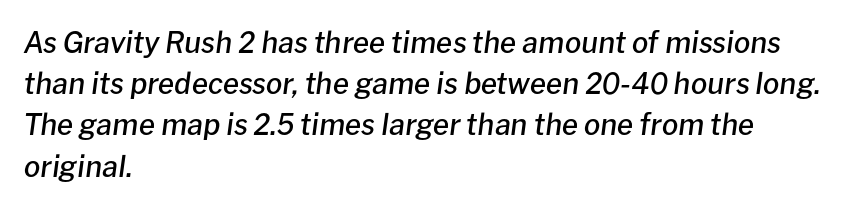
The image shows 29 px semibold type, italic (leaning right); set left-aligned, normal line spacing (1.42x), normal letter spacing, not underlined; low stroke contrast and a medium x-height.
